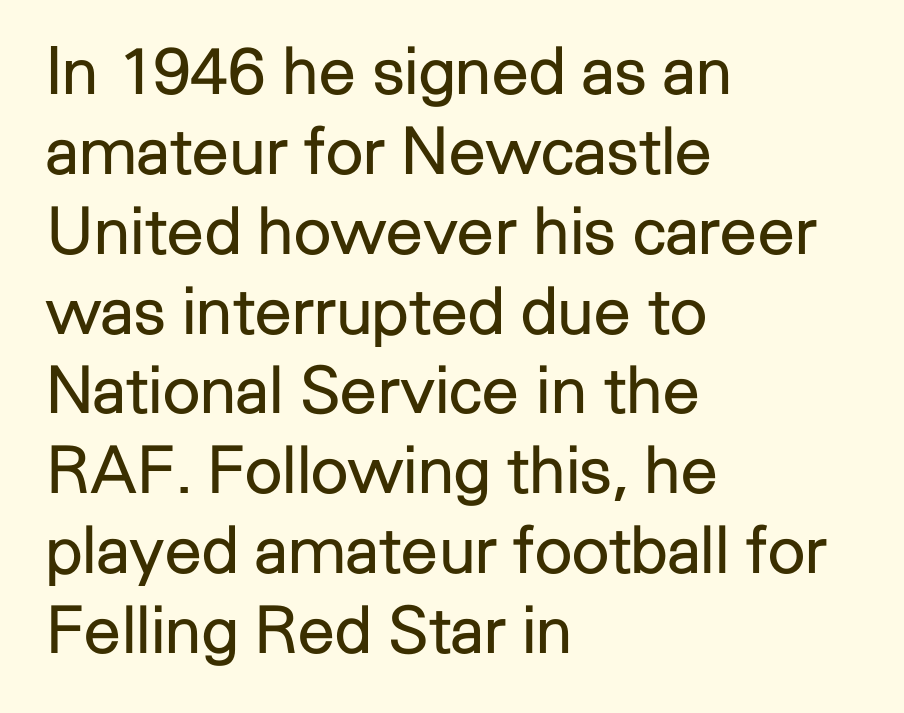
The image shows 66 px regular-weight sans-serif type, upright; set left-aligned, line spacing 1.21x, normal letter spacing, not underlined; low stroke contrast and a medium x-height.
